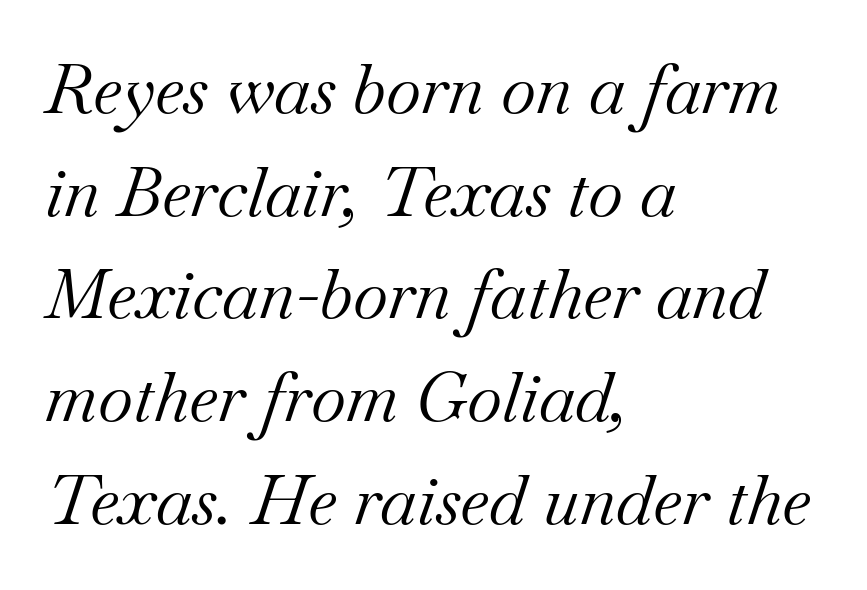
Q: Is the text bold? A: No.
Q: Is the text italic (slanted)? A: Yes, it leans right by about 18 degrees.
Q: Is the typeface a serif or a sans-serif typeface? A: Serif.
Q: Is the text underlined? A: No.
Q: How is the paragraph aligned? A: Left-aligned.
Q: Is the spacing between letters normal or unusually wide? A: Normal.
Q: Is the spacing between lines tight, normal or loose? A: Normal.
Q: Width (condensed, normal, or wide)? A: Normal.
Q: Stroke contrast? A: Medium.
Q: x-height? A: Small.
Q: Monospaced? A: No.
